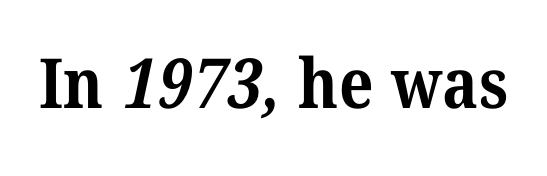
Q: Is the text bold? A: Yes.
Q: Is the typeface a serif or a sans-serif typeface? A: Serif.
Q: Is the text underlined? A: No.
Q: Is the spacing between letters normal or unusually wide? A: Normal.
Q: Width (condensed, normal, or wide)? A: Normal.
Q: Stroke contrast? A: Medium.
Q: x-height? A: Medium.
Q: Monospaced? A: No.
